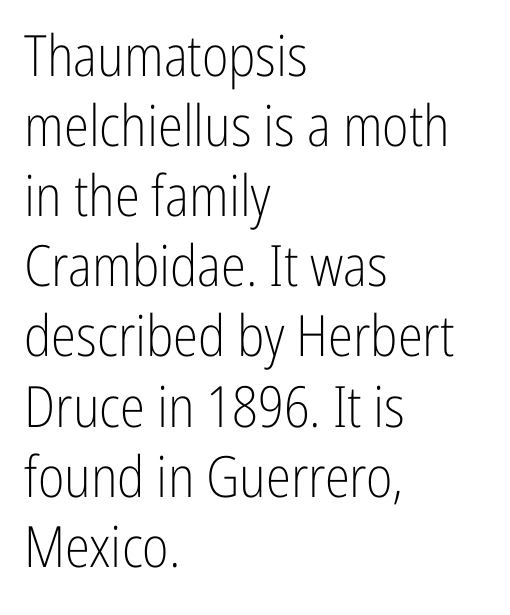
The image shows 57 px light, condensed sans-serif type, upright; set left-aligned, line spacing 1.23x, normal letter spacing, not underlined; low stroke contrast and a medium x-height.
